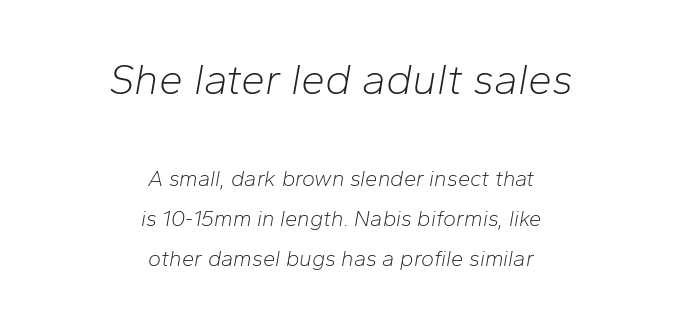
{"italic": "yes", "lean": "right", "slant_degrees": 10, "bold": "no", "weight": "light", "width": "normal", "stroke_contrast": "low", "x_height": "medium", "monospaced": "no", "underline": "no", "align": "center", "line_spacing_ratio": 1.81, "letter_spacing": "normal", "letter_spacing_em": 0.0, "larger_block": "first", "size_ratio": 1.95, "glyph_px": 43}
